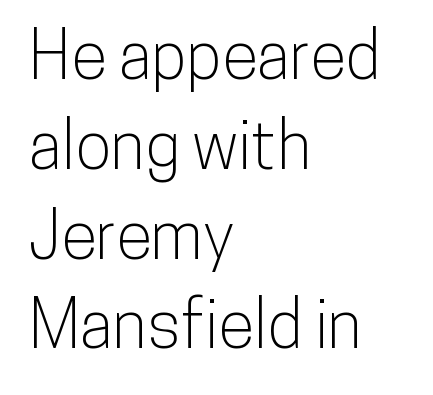
{"serif": "no", "italic": "no", "width": "condensed", "stroke_contrast": "low", "x_height": "medium", "monospaced": "no", "underline": "no", "align": "left", "line_spacing": "normal", "line_spacing_ratio": 1.36, "letter_spacing": "normal", "letter_spacing_em": 0.0, "glyph_px": 66}
